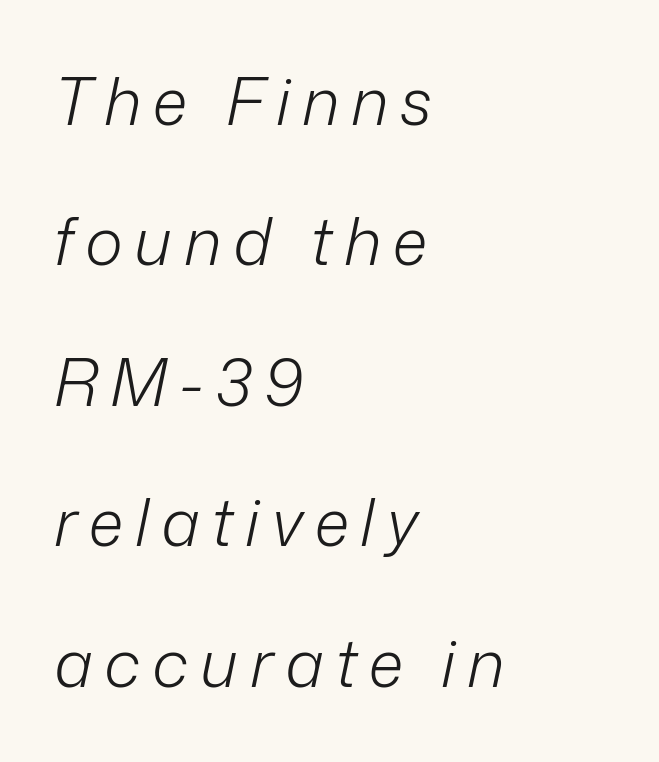
Q: Is the text bold? A: No.
Q: Is the text italic (slanted)? A: Yes, it leans right by about 12 degrees.
Q: Is the text underlined? A: No.
Q: How is the paragraph aligned? A: Left-aligned.
Q: Is the spacing between lines tight, normal or loose? A: Loose.
Q: Width (condensed, normal, or wide)? A: Normal.
Q: Stroke contrast? A: Low.
Q: x-height? A: Medium.
Q: Monospaced? A: No.
